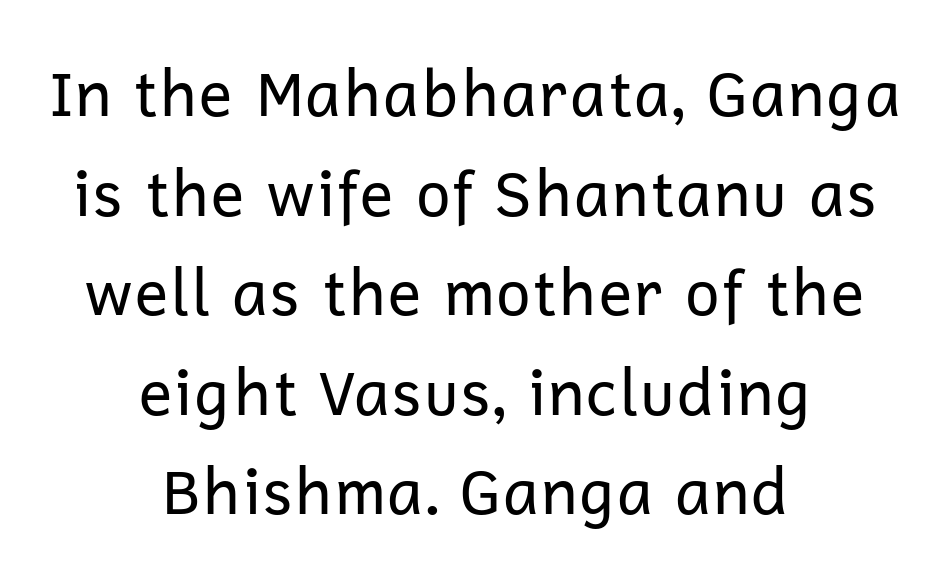
Q: Is the text bold? A: No.
Q: Is the text italic (slanted)? A: No, it is upright.
Q: Is the typeface a serif or a sans-serif typeface? A: Sans-serif.
Q: Is the text underlined? A: No.
Q: How is the paragraph aligned? A: Centered.
Q: Is the spacing between letters normal or unusually wide? A: Normal.
Q: Is the spacing between lines tight, normal or loose? A: Normal.
Q: Width (condensed, normal, or wide)? A: Normal.
Q: Stroke contrast? A: Low.
Q: x-height? A: Medium.
Q: Monospaced? A: No.
